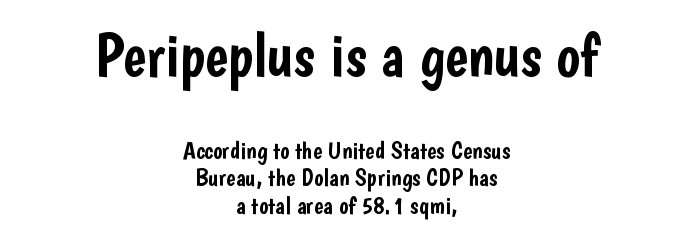
{"serif": "no", "italic": "no", "width": "condensed", "stroke_contrast": "low", "x_height": "medium", "monospaced": "no", "underline": "no", "align": "center", "line_spacing": "tight", "line_spacing_ratio": 1.1, "letter_spacing": "normal", "letter_spacing_em": 0.0, "larger_block": "first", "size_ratio": 2.48, "glyph_px": 62}
